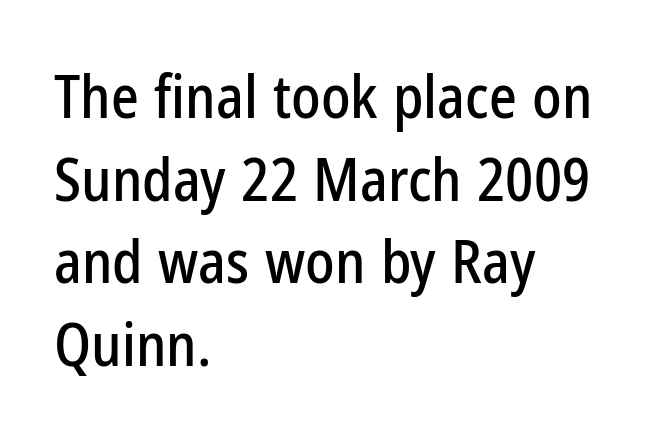
Here the designer chose a conventional face with non-uniform glyph widths. Summary of vertical rhythm: regular, with standard interline spacing. Letter spacing: default. Italic? Not at all — the glyphs are vertical. Each line starts at the same left margin while the right side varies. The designer went with a sans here, leaving each stem footless.
